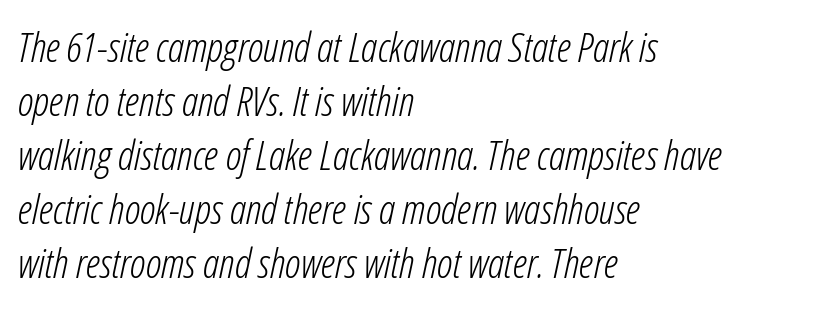
{"italic": "yes", "lean": "right", "slant_degrees": 12, "bold": "no", "weight": "light", "width": "condensed", "stroke_contrast": "low", "x_height": "medium", "monospaced": "no", "underline": "no", "align": "left", "line_spacing": "normal", "line_spacing_ratio": 1.32, "letter_spacing": "normal", "letter_spacing_em": 0.0, "glyph_px": 41}
